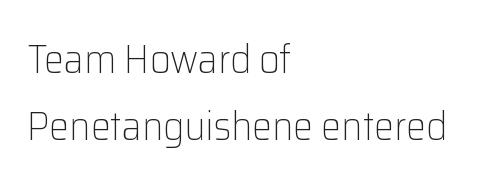
These lines were composed using upright roman letters. Nobody drew a line under any word here. Proportional: the letters do not fall into vertical columns. Normally led — the rows are evenly, conventionally spaced.
